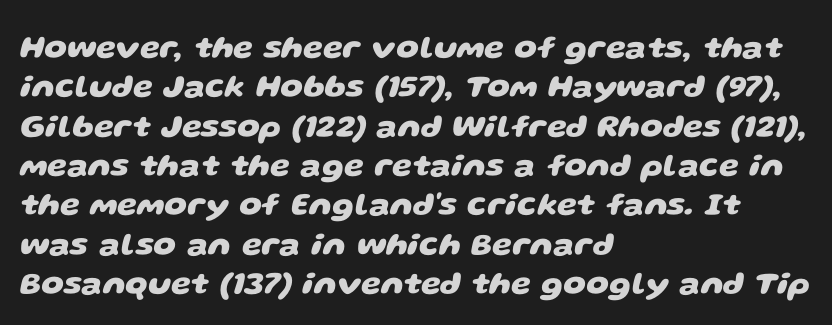
The image shows 32 px heavy, wide sans-serif type; set left-aligned, line spacing 1.23x, normal letter spacing, not underlined; low stroke contrast and a large x-height.
